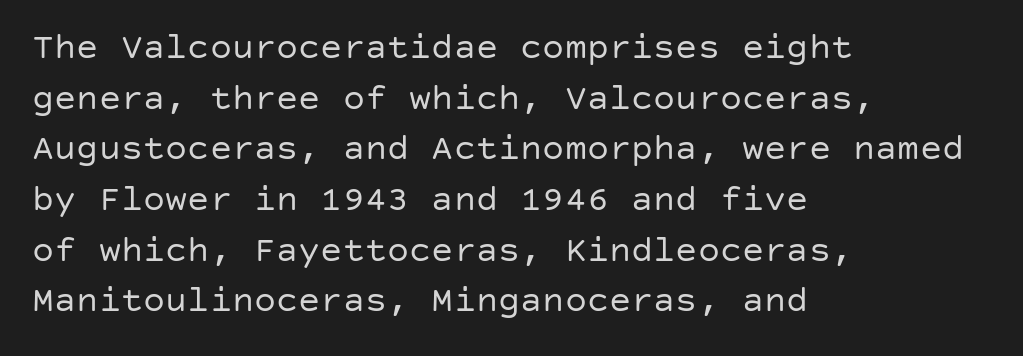
{"serif": "no", "italic": "no", "bold": "no", "weight": "regular", "width": "normal", "stroke_contrast": "low", "x_height": "large", "underline": "no", "align": "left", "line_spacing": "normal", "line_spacing_ratio": 1.37, "letter_spacing": "normal", "letter_spacing_em": 0.0, "glyph_px": 37}
